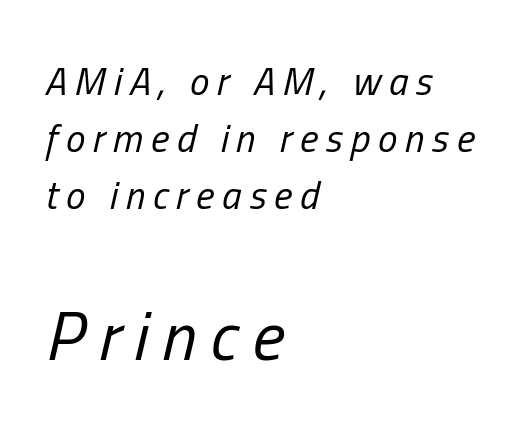
The image shows 69 px regular-weight, condensed type, italic (leaning right); set left-aligned, normal line spacing (1.46x), unusually wide letter spacing (+0.2 em), not underlined; the second (bottom) block is 1.77x larger; low stroke contrast and a medium x-height.
